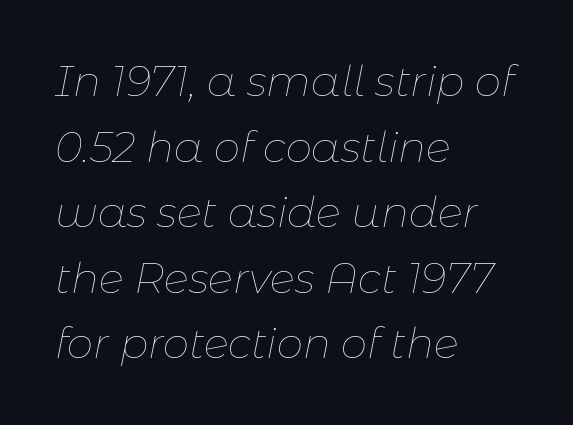
The image shows 42 px thin type, italic (leaning right); set left-aligned, normal line spacing (1.56x), normal letter spacing, not underlined; low stroke contrast and a medium x-height.
